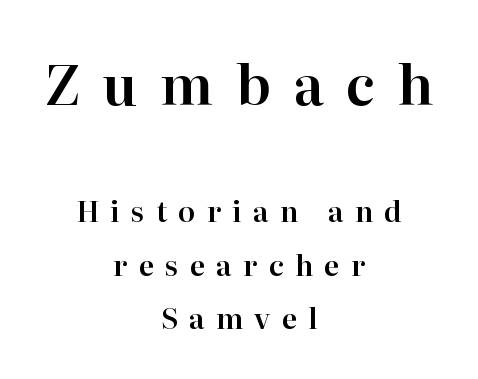
{"serif": "yes", "italic": "no", "width": "normal", "stroke_contrast": "high", "x_height": "medium", "monospaced": "no", "underline": "no", "align": "center", "line_spacing": "loose", "line_spacing_ratio": 1.91, "letter_spacing": "wide", "letter_spacing_em": 0.41, "larger_block": "first", "size_ratio": 1.96, "glyph_px": 55}
